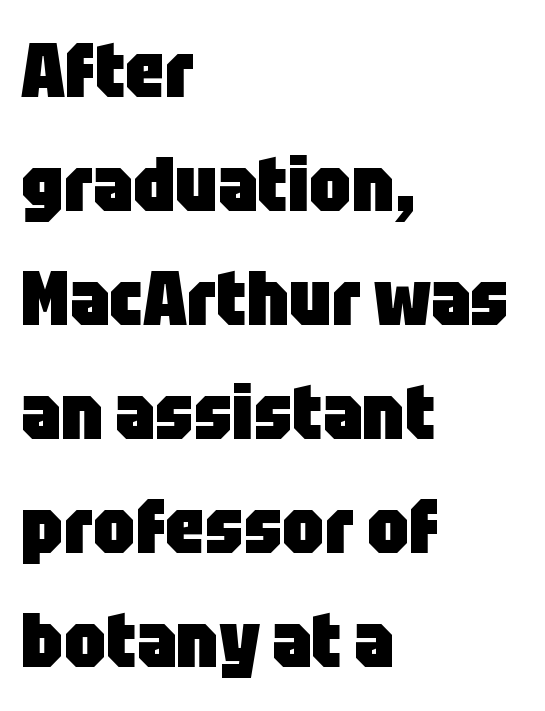
{"serif": "no", "italic": "no", "bold": "yes", "weight": "heavy", "width": "condensed", "stroke_contrast": "low", "x_height": "large", "monospaced": "no", "underline": "no", "align": "left", "line_spacing": "normal", "line_spacing_ratio": 1.5, "letter_spacing": "normal", "letter_spacing_em": 0.0, "glyph_px": 76}
